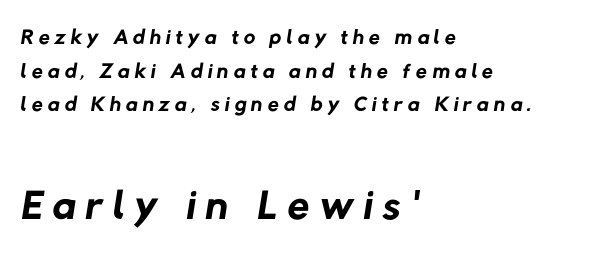
The image shows 63 px regular-weight sans-serif type; set left-aligned, tight line spacing (1.05x), not underlined; the second (bottom) block is 1.97x larger; low stroke contrast and a medium x-height.
